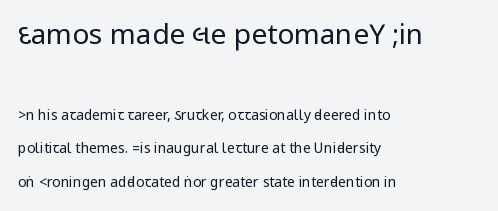
A typesetter would call this zero additional tracking. The lines are quadded left. Large over small — that's the arrangement of the two blocks here. These lines were composed using upright roman letters. One glance says open: line gaps are wider than usual.
